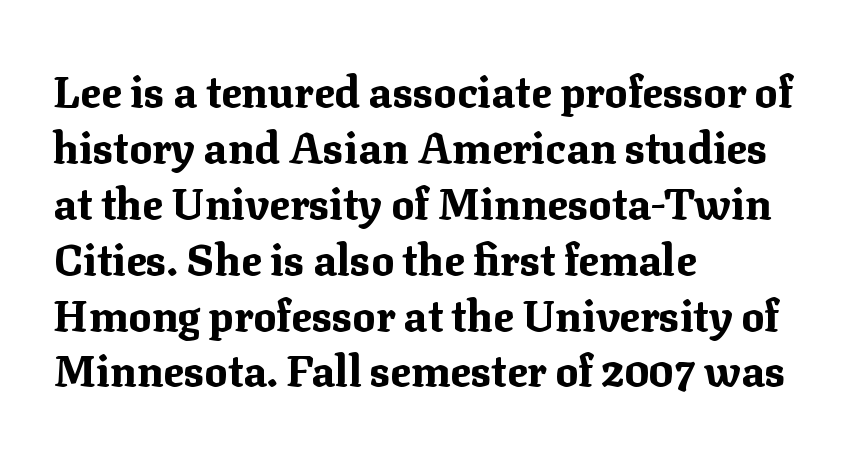
Each row of text sits above clean, open space. Is this a fixed-width face? No — the glyphs have proportional, varying widths. The setting favours the left margin, as ordinary paragraphs usually do. Old-style or modern, the face here clearly has serifs. Caption: bold face, heavy strokes. These lines were composed using upright roman letters.
